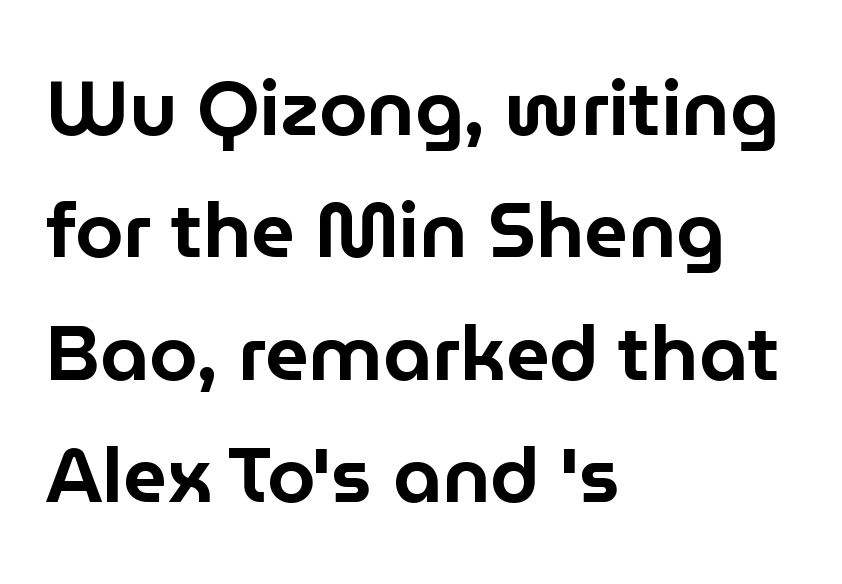
Think of a printed novel: that variable character pitch is what you see here. Honestly, the letter spacing is just normal — you wouldn't notice it. Descenders hang freely into open space. The ragged edge is on the right, which tells us the setting is flush left.
